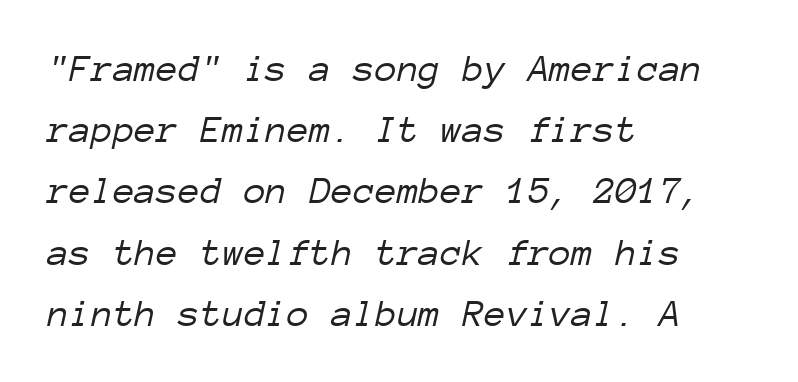
Q: Is the text bold? A: No.
Q: Is the text italic (slanted)? A: Yes, it leans right by about 12 degrees.
Q: Is the text underlined? A: No.
Q: How is the paragraph aligned? A: Left-aligned.
Q: Is the spacing between letters normal or unusually wide? A: Normal.
Q: Is the spacing between lines tight, normal or loose? A: Normal.
Q: Width (condensed, normal, or wide)? A: Normal.
Q: Stroke contrast? A: Low.
Q: x-height? A: Medium.
Q: Monospaced? A: Yes.
